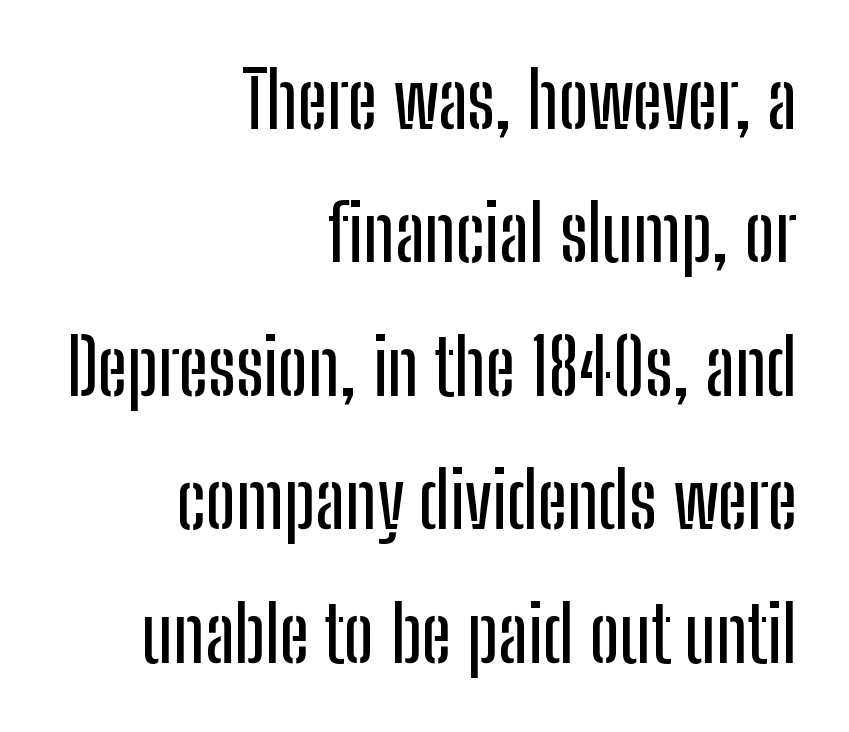
{"serif": "no", "italic": "no", "width": "condensed", "stroke_contrast": "low", "x_height": "medium", "monospaced": "no", "underline": "no", "align": "right", "line_spacing_ratio": 1.71, "letter_spacing": "normal", "letter_spacing_em": 0.0, "glyph_px": 78}
